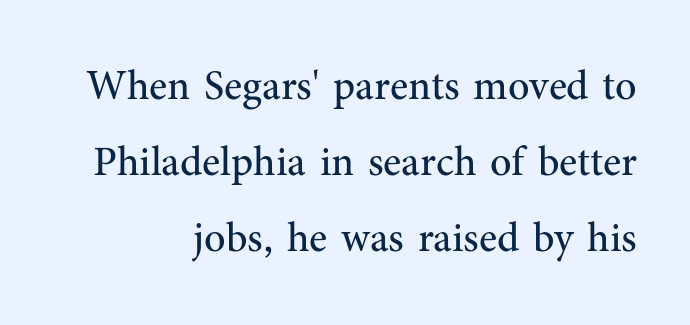
The image shows 42 px regular-weight serif type, upright; set right-aligned, line spacing 1.81x, normal letter spacing, not underlined; medium stroke contrast and a medium x-height.
